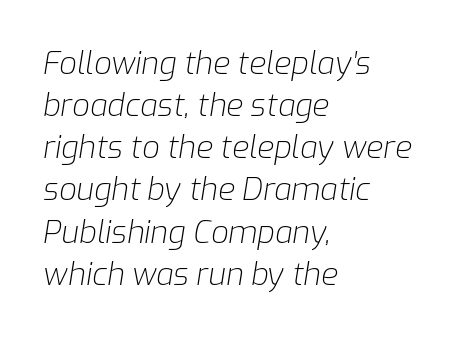
{"italic": "yes", "lean": "right", "slant_degrees": 9, "bold": "no", "weight": "light", "width": "normal", "stroke_contrast": "low", "x_height": "medium", "monospaced": "no", "underline": "no", "align": "left", "line_spacing": "normal", "line_spacing_ratio": 1.36, "letter_spacing": "normal", "letter_spacing_em": 0.0, "glyph_px": 31}
